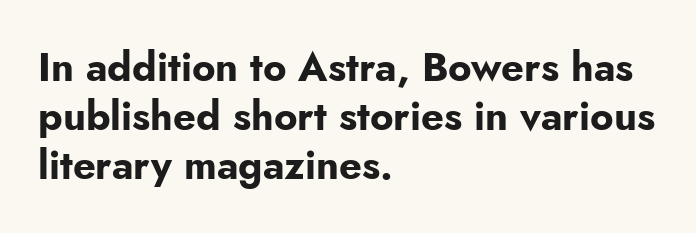
Vertical strokes here are truly vertical. Type without underlining. Unlike a traditional serif, this face leaves its strokes unadorned. Short and long lines alike share a common starting point at left.
